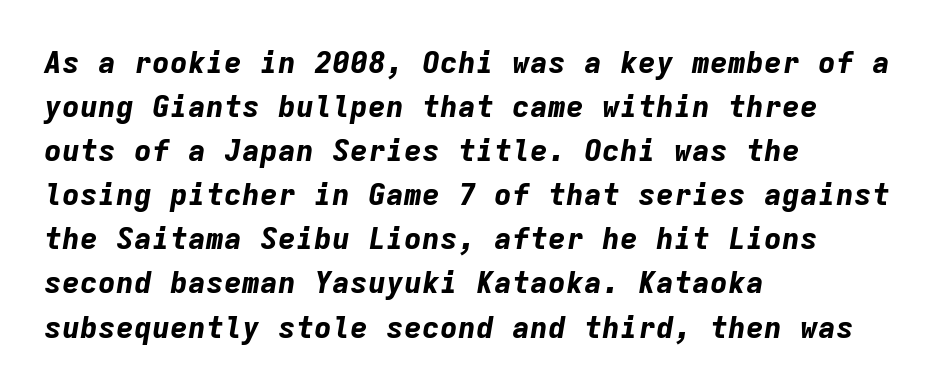
The image shows 30 px bold type, italic (leaning right), monospaced; set left-aligned, normal line spacing (1.47x), normal letter spacing, not underlined; low stroke contrast and a medium x-height.
